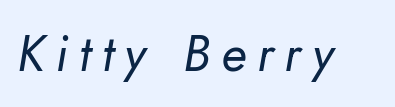
{"italic": "yes", "lean": "right", "slant_degrees": 5, "bold": "no", "weight": "regular", "width": "normal", "stroke_contrast": "low", "x_height": "small", "monospaced": "no", "underline": "no", "letter_spacing": "wide", "letter_spacing_em": 0.22, "glyph_px": 50}
